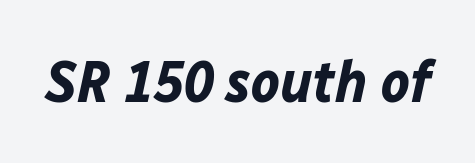
{"italic": "yes", "lean": "right", "slant_degrees": 12, "bold": "yes", "weight": "bold", "width": "normal", "stroke_contrast": "low", "x_height": "medium", "monospaced": "no", "underline": "no", "letter_spacing": "normal", "letter_spacing_em": 0.0, "glyph_px": 60}
